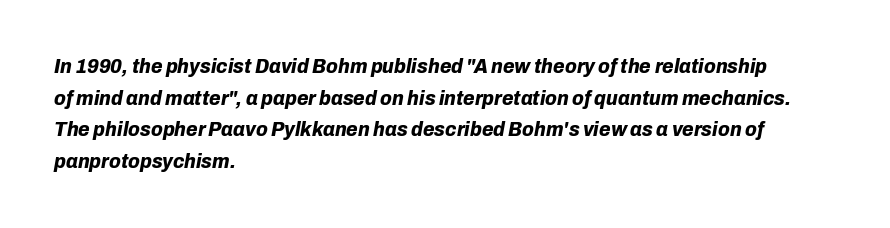
Q: Is the text bold? A: Yes.
Q: Is the text italic (slanted)? A: Yes, it leans right by about 10 degrees.
Q: Is the text underlined? A: No.
Q: How is the paragraph aligned? A: Left-aligned.
Q: Is the spacing between letters normal or unusually wide? A: Normal.
Q: Is the spacing between lines tight, normal or loose? A: Normal.
